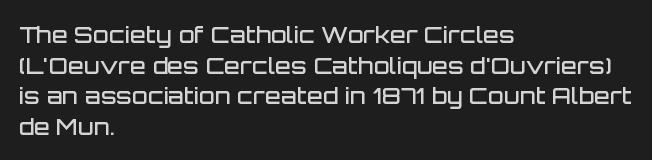
{"italic": "no", "bold": "semi", "underline": "no", "align": "left", "line_spacing": "normal", "line_spacing_ratio": 1.33, "letter_spacing": "normal", "letter_spacing_em": 0.0, "glyph_px": 23}
